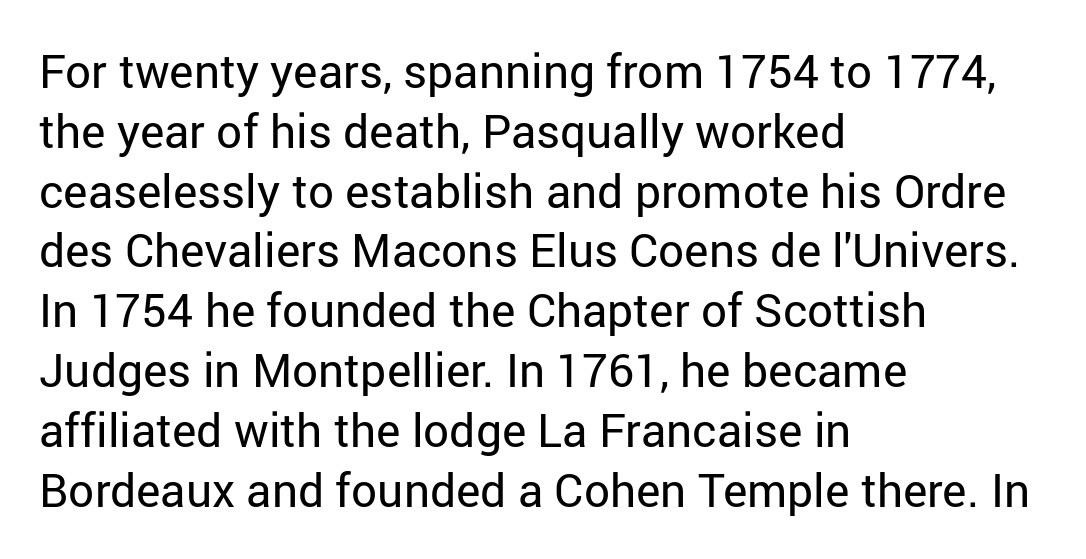
Q: Is the text bold? A: No.
Q: Is the text italic (slanted)? A: No, it is upright.
Q: Is the typeface a serif or a sans-serif typeface? A: Sans-serif.
Q: Is the text underlined? A: No.
Q: How is the paragraph aligned? A: Left-aligned.
Q: Is the spacing between letters normal or unusually wide? A: Normal.
Q: Is the spacing between lines tight, normal or loose? A: Normal.
Q: Width (condensed, normal, or wide)? A: Normal.
Q: Stroke contrast? A: Low.
Q: x-height? A: Medium.
Q: Monospaced? A: No.
